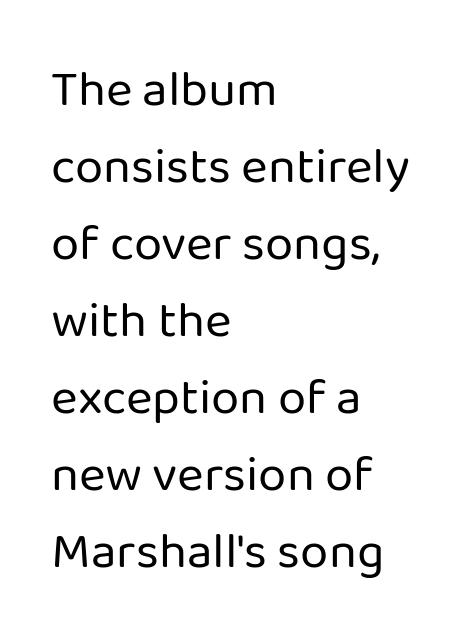
{"serif": "no", "italic": "no", "bold": "no", "weight": "regular", "width": "normal", "stroke_contrast": "low", "x_height": "medium", "monospaced": "no", "underline": "no", "align": "left", "line_spacing": "normal", "line_spacing_ratio": 1.51, "letter_spacing": "normal", "letter_spacing_em": 0.0, "glyph_px": 51}
